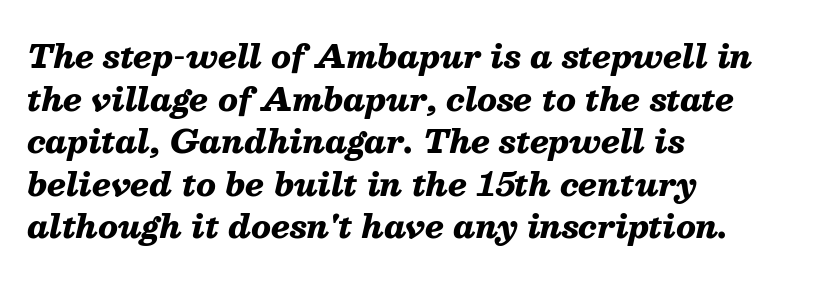
Q: Is the text bold? A: Yes.
Q: Is the text italic (slanted)? A: Yes, it leans right by about 13 degrees.
Q: Is the text underlined? A: No.
Q: How is the paragraph aligned? A: Left-aligned.
Q: Is the spacing between letters normal or unusually wide? A: Normal.
Q: Is the spacing between lines tight, normal or loose? A: Normal.
Q: Width (condensed, normal, or wide)? A: Normal.
Q: Stroke contrast? A: Medium.
Q: x-height? A: Medium.
Q: Monospaced? A: No.
